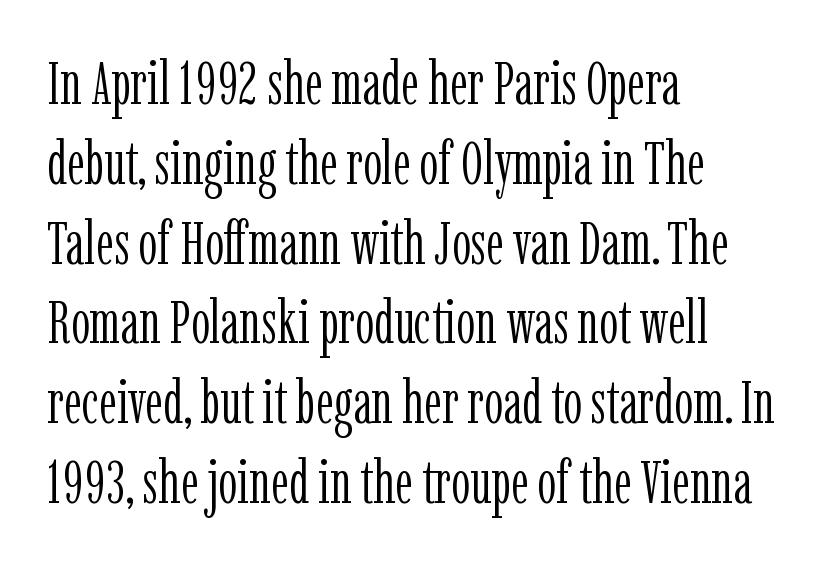
{"serif": "yes", "italic": "no", "bold": "no", "weight": "light", "width": "condensed", "stroke_contrast": "low", "x_height": "medium", "monospaced": "no", "underline": "no", "align": "left", "line_spacing": "normal", "line_spacing_ratio": 1.33, "letter_spacing": "normal", "letter_spacing_em": 0.0, "glyph_px": 60}
